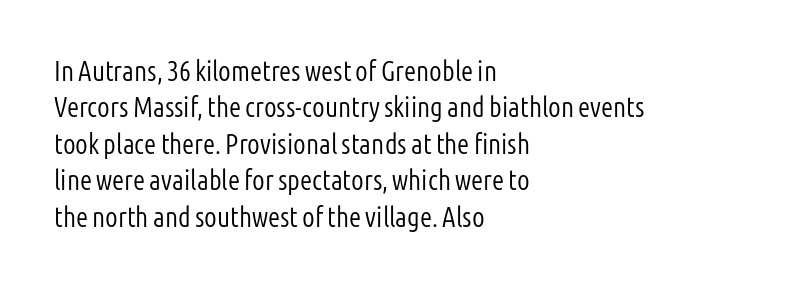
The face used here is proportionally spaced, like ordinary book or web type. Decoration check: the copy has no underline. The vertical gap from one line to the next is medium. Compared with a centered layout, this one pins lines to the left instead. The font's upright variant was chosen for this text.
